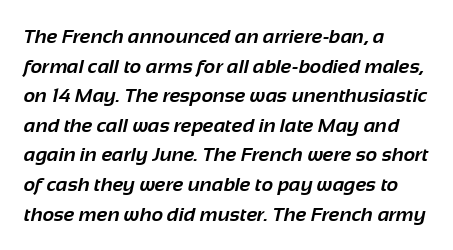
Q: Is the text bold? A: Yes.
Q: Is the text underlined? A: No.
Q: How is the paragraph aligned? A: Left-aligned.
Q: Is the spacing between letters normal or unusually wide? A: Normal.
Q: Is the spacing between lines tight, normal or loose? A: Normal.
